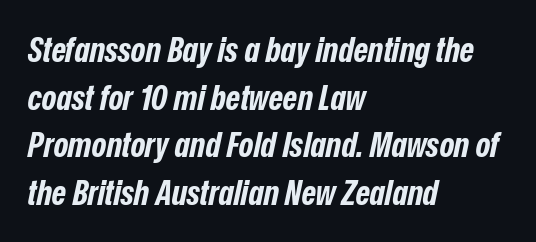
{"italic": "yes", "lean": "right", "slant_degrees": 12, "bold": "yes", "weight": "bold", "width": "condensed", "stroke_contrast": "low", "x_height": "medium", "monospaced": "no", "underline": "no", "align": "left", "line_spacing": "normal", "line_spacing_ratio": 1.36, "letter_spacing": "normal", "letter_spacing_em": 0.0, "glyph_px": 35}
